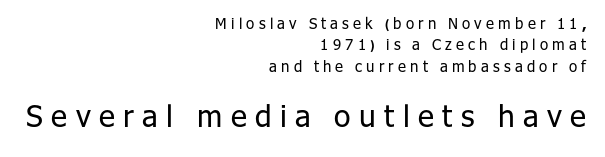
{"serif": "no", "italic": "no", "bold": "no", "weight": "regular", "width": "normal", "stroke_contrast": "low", "x_height": "medium", "monospaced": "no", "underline": "no", "align": "right", "line_spacing": "normal", "line_spacing_ratio": 1.42, "letter_spacing": "wide", "letter_spacing_em": 0.28, "larger_block": "second", "size_ratio": 2.0, "glyph_px": 30}
